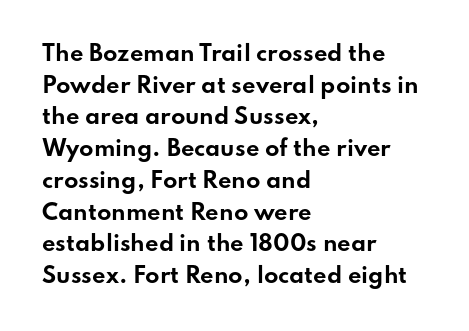
This is roman type, the default non-slanted kind. Observe the ordinary spacing: letters are neighbours, not strangers. The space between consecutive lines is moderate. Leftover space on each line is placed entirely after the last word. The string is rendered with underlining switched off. What weight is shown? A full bold with thick strokes.
